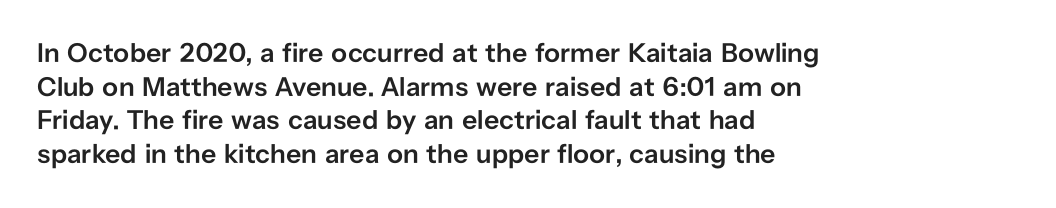
Does the copy run flush right? No — it runs flush left. The passage shown has conventional tracking throughout. Compared with an ordinary text face, these strokes are moderately heavier — a semibold. Unlike italic type, these characters show no tilt at all. No word sits above an underline.
